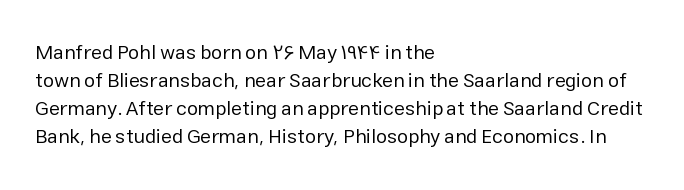
The image shows 20 px text type, upright; set left-aligned, normal line spacing (1.4x), normal letter spacing, not underlined.
